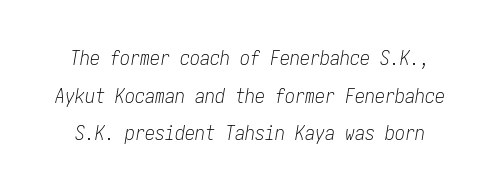
Q: Is the text bold? A: No.
Q: Is the text italic (slanted)? A: Yes, it leans right by about 10 degrees.
Q: Is the text underlined? A: No.
Q: Is the spacing between letters normal or unusually wide? A: Normal.
